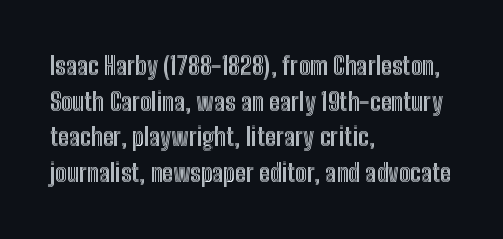
{"italic": "no", "underline": "no", "align": "left", "line_spacing": "normal", "line_spacing_ratio": 1.43, "letter_spacing": "normal", "letter_spacing_em": 0.0, "glyph_px": 25}
